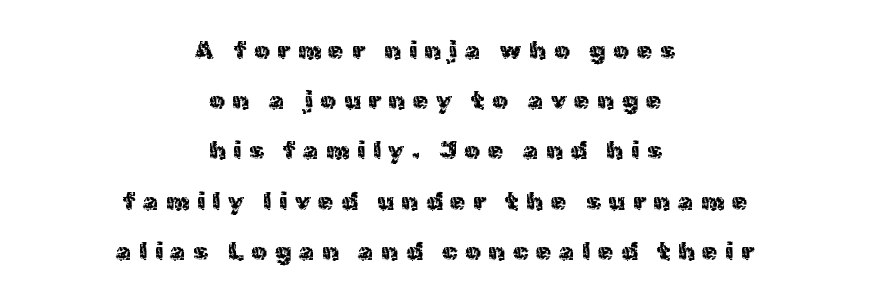
The image shows 25 px text type, upright; set centered, loose line spacing (2.01x), unusually wide letter spacing (+0.3 em), not underlined.
